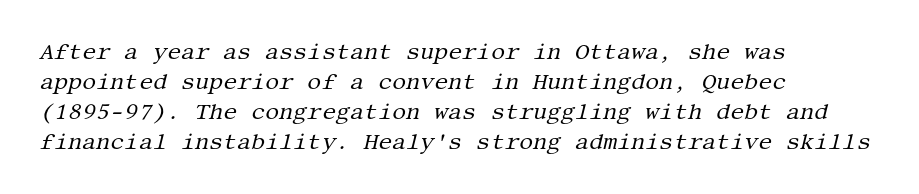
The image shows 22 px text type, italic (leaning right); set left-aligned, normal line spacing (1.36x), normal letter spacing, not underlined.
